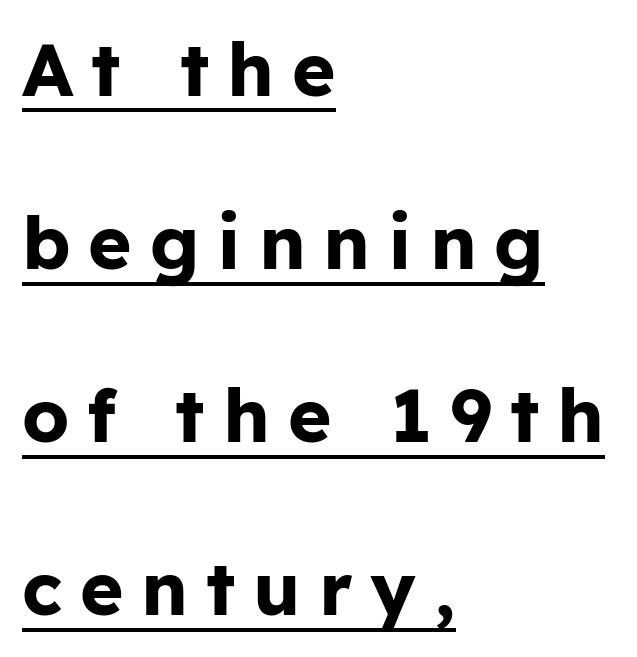
Q: Is the text bold? A: Yes.
Q: Is the text italic (slanted)? A: No, it is upright.
Q: Is the typeface a serif or a sans-serif typeface? A: Sans-serif.
Q: Is the text underlined? A: Yes.
Q: How is the paragraph aligned? A: Left-aligned.
Q: Is the spacing between letters normal or unusually wide? A: Unusually wide.
Q: Is the spacing between lines tight, normal or loose? A: Loose.
Q: Width (condensed, normal, or wide)? A: Normal.
Q: Stroke contrast? A: Low.
Q: x-height? A: Medium.
Q: Monospaced? A: No.
